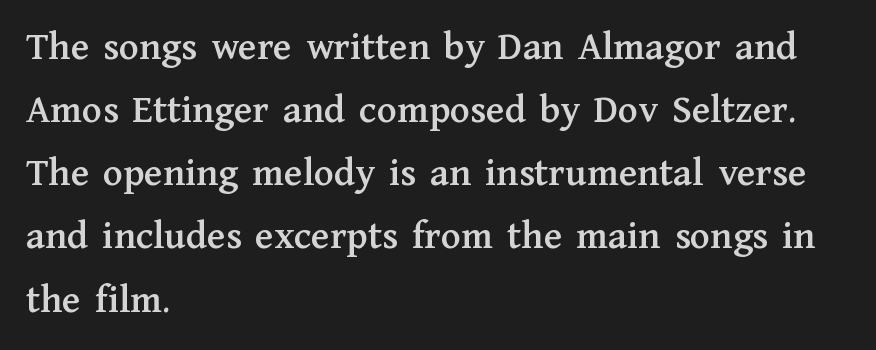
A typesetter would call this leading conventional body-copy spacing. Spacing verdict: proportional, widths tailored to each character. The letters carry serifs — small finishing strokes at the ends of their stems. The letters stand straight up with perfectly vertical stems. Visually the block forms a straight wall on the left and a jagged coastline on the right. Lines of text with bare space underneath.
